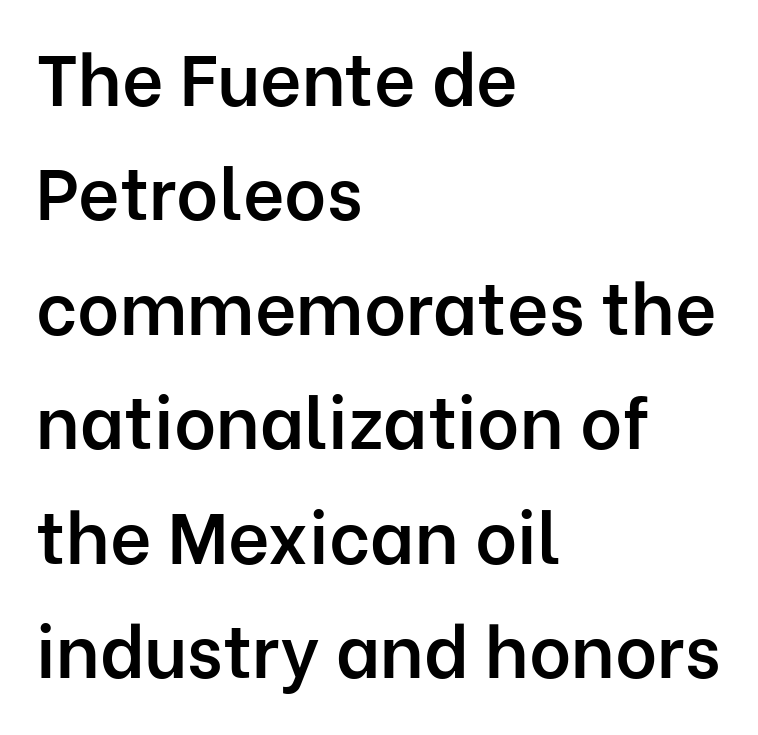
The image shows 72 px semibold sans-serif type, upright; set left-aligned, normal line spacing (1.59x), normal letter spacing, not underlined; low stroke contrast and a medium x-height.
